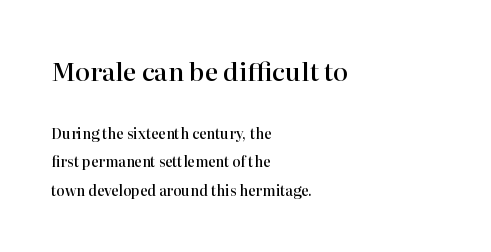
This rendering features lettering with no underline. Look at the stroke-to-counter ratio: somewhat heavy, a semibold. Is the block centered? No — it sits flush against the left margin. The tracking reads as untouched default to a designer's eye. The passage shown begins with its larger block and ends with its smaller one. It's the straight-up-and-down kind of type.
